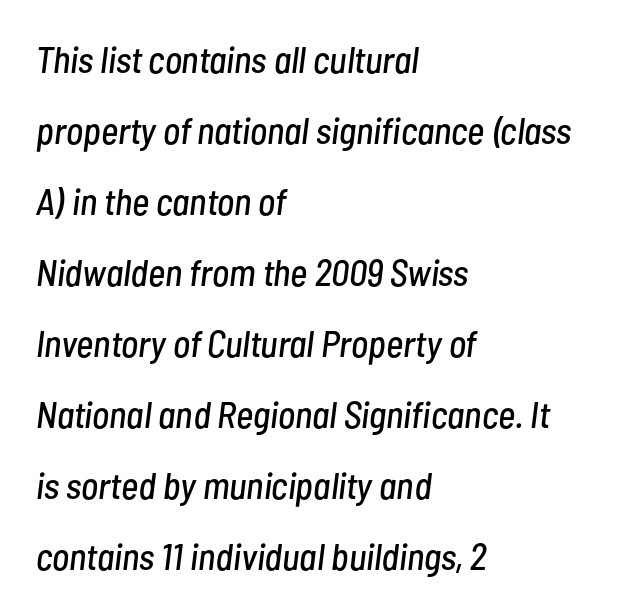
The image shows 37 px condensed type, italic (leaning right); set left-aligned, loose line spacing (1.92x), normal letter spacing, not underlined; low stroke contrast and a medium x-height.
